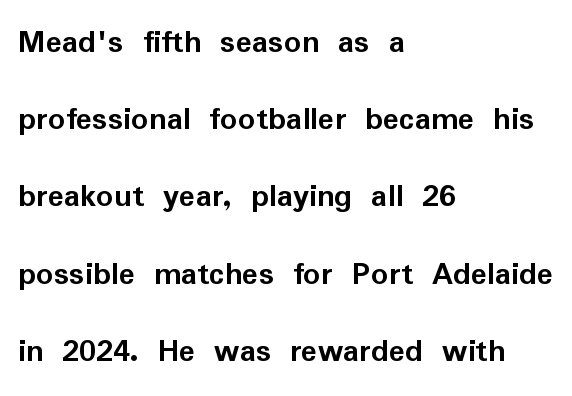
{"serif": "no", "italic": "no", "bold": "yes", "weight": "semibold", "width": "normal", "stroke_contrast": "low", "x_height": "medium", "monospaced": "no", "underline": "no", "align": "left", "line_spacing": "loose", "line_spacing_ratio": 2.27, "letter_spacing": "normal", "letter_spacing_em": 0.0, "glyph_px": 34}
